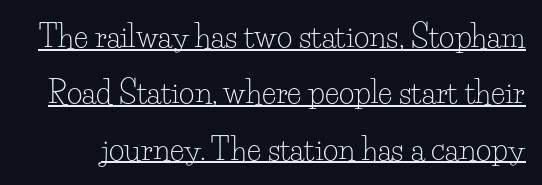
The image shows 30 px light serif type, upright; set line spacing 1.88x, normal letter spacing, underlined; low stroke contrast and a small x-height.
